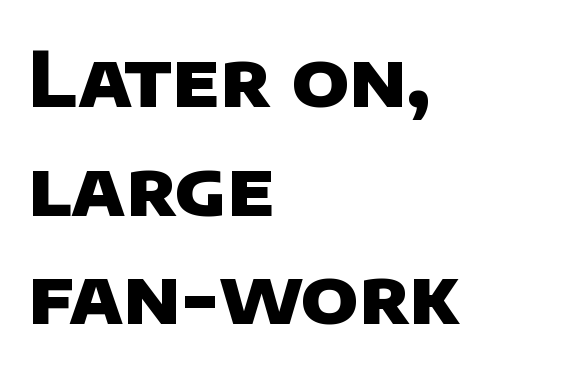
The image shows 76 px heavy sans-serif type; set left-aligned, normal line spacing (1.43x), normal letter spacing, not underlined; low stroke contrast and a large x-height.
